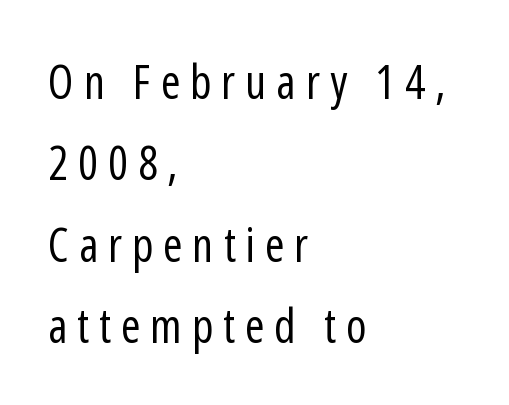
Q: Is the text bold? A: No.
Q: Is the text italic (slanted)? A: No, it is upright.
Q: Is the typeface a serif or a sans-serif typeface? A: Sans-serif.
Q: Is the text underlined? A: No.
Q: How is the paragraph aligned? A: Left-aligned.
Q: Is the spacing between letters normal or unusually wide? A: Unusually wide.
Q: Width (condensed, normal, or wide)? A: Condensed.
Q: Stroke contrast? A: Low.
Q: x-height? A: Medium.
Q: Monospaced? A: No.
